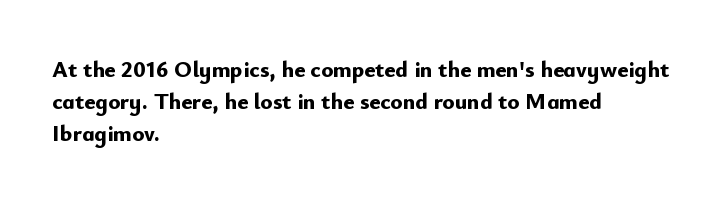
The image shows 23 px bold type, upright; set left-aligned, normal line spacing (1.4x), normal letter spacing, not underlined.
